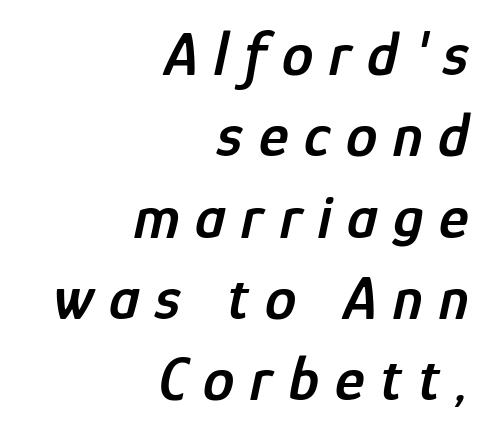
Q: Is the text bold? A: Semi-bold.
Q: Is the text italic (slanted)? A: Yes, it leans right by about 12 degrees.
Q: Is the text underlined? A: No.
Q: How is the paragraph aligned? A: Right-aligned.
Q: Is the spacing between letters normal or unusually wide? A: Unusually wide.
Q: Is the spacing between lines tight, normal or loose? A: Normal.
Q: Width (condensed, normal, or wide)? A: Condensed.
Q: Stroke contrast? A: Low.
Q: x-height? A: Medium.
Q: Monospaced? A: No.
